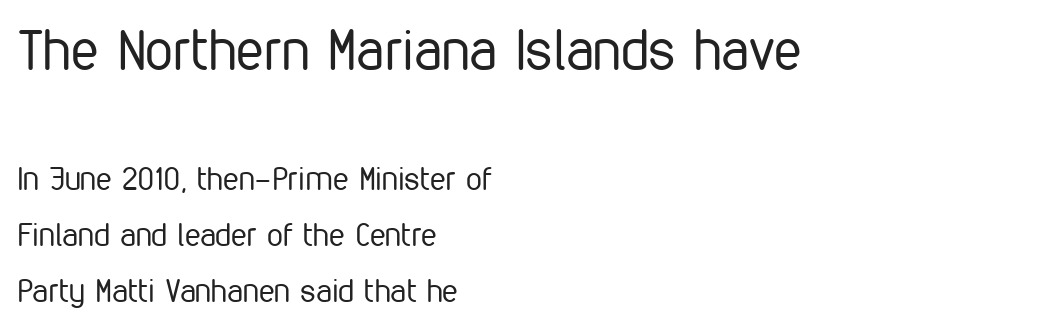
Q: Is the text bold? A: No.
Q: Is the text italic (slanted)? A: No, it is upright.
Q: Is the typeface a serif or a sans-serif typeface? A: Sans-serif.
Q: Is the text underlined? A: No.
Q: How is the paragraph aligned? A: Left-aligned.
Q: Is the spacing between letters normal or unusually wide? A: Normal.
Q: Which block of text is set in a larger size, the first (top) or the second (bottom)? A: The first (top) one.
Q: Width (condensed, normal, or wide)? A: Condensed.
Q: Stroke contrast? A: Low.
Q: x-height? A: Medium.
Q: Monospaced? A: No.
